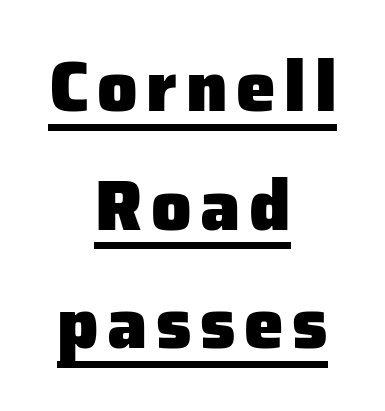
Q: Is the text bold? A: Yes.
Q: Is the text italic (slanted)? A: No, it is upright.
Q: Is the typeface a serif or a sans-serif typeface? A: Sans-serif.
Q: Is the text underlined? A: Yes.
Q: How is the paragraph aligned? A: Centered.
Q: Is the spacing between lines tight, normal or loose? A: Normal.
Q: Width (condensed, normal, or wide)? A: Normal.
Q: Stroke contrast? A: Low.
Q: x-height? A: Medium.
Q: Monospaced? A: No.
